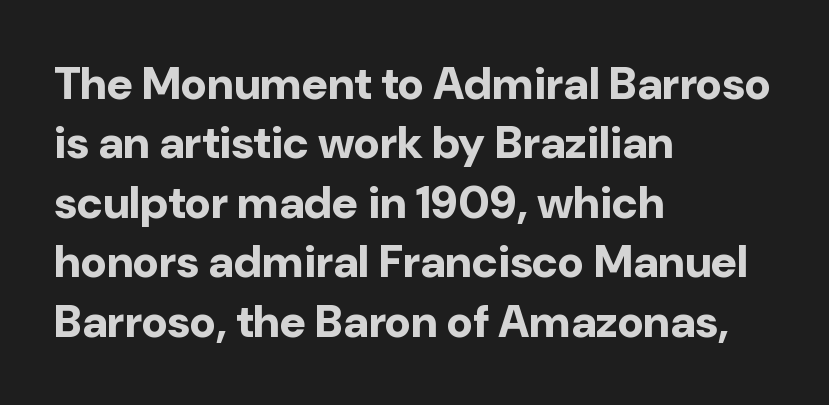
{"serif": "no", "italic": "no", "bold": "yes", "weight": "bold", "width": "normal", "stroke_contrast": "low", "x_height": "medium", "monospaced": "no", "underline": "no", "align": "left", "line_spacing": "normal", "line_spacing_ratio": 1.32, "letter_spacing": "normal", "letter_spacing_em": 0.0, "glyph_px": 45}
